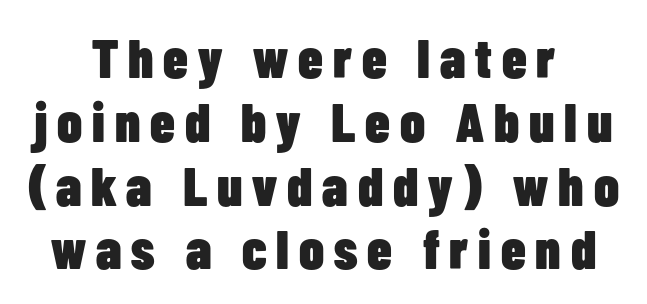
When letters stand straight like this, we call the style roman or upright. What weight is shown? A full bold with thick strokes. Is this a fixed-width face? No — the glyphs have proportional, varying widths. The space directly below the letters is spotless.
